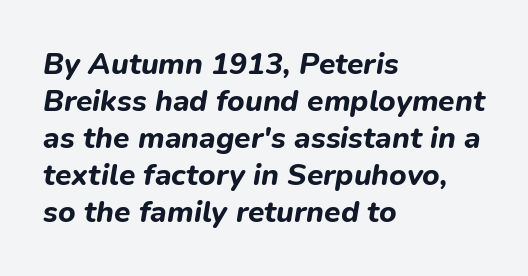
{"italic": "yes", "lean": "right", "slant_degrees": 9, "bold": "yes", "weight": "bold", "width": "normal", "stroke_contrast": "low", "x_height": "medium", "monospaced": "no", "underline": "no", "align": "left", "line_spacing_ratio": 1.23, "letter_spacing": "normal", "letter_spacing_em": 0.0, "glyph_px": 30}
